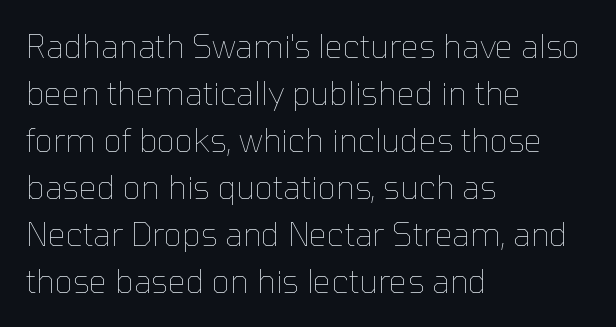
The image shows 32 px thin type, upright; set left-aligned, normal line spacing (1.47x), normal letter spacing, not underlined; low stroke contrast and a medium x-height.
